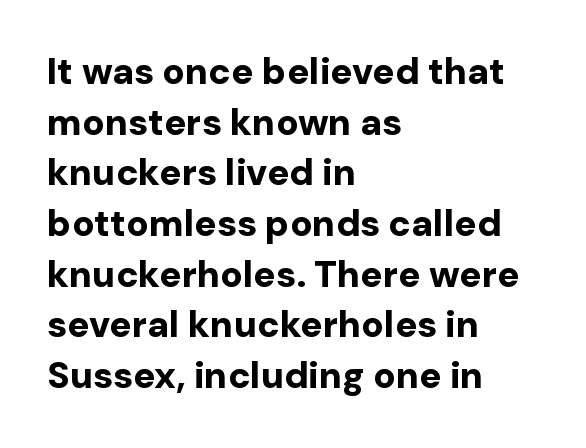
This sample has the flowing, uneven cadence of proportional lettering. A typesetter would label this face a sans. Upright lettering throughout. I'd describe the lettering as bold — thick and assertive.
